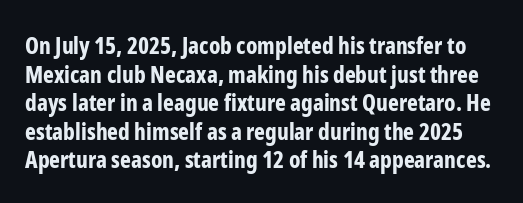
The image shows 23 px bold type, upright; set line spacing 1.24x, normal letter spacing, not underlined.
